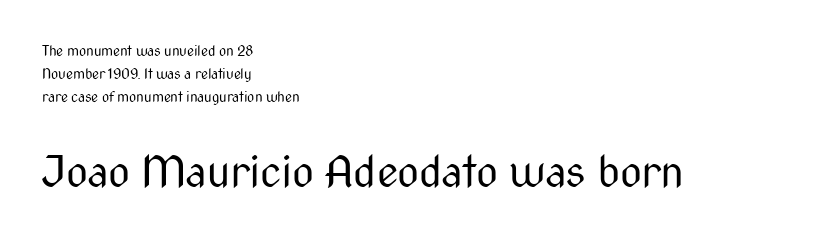
Q: Is the text bold? A: No.
Q: Is the text italic (slanted)? A: No, it is upright.
Q: Is the typeface a serif or a sans-serif typeface? A: Sans-serif.
Q: Is the text underlined? A: No.
Q: How is the paragraph aligned? A: Left-aligned.
Q: Is the spacing between letters normal or unusually wide? A: Normal.
Q: Is the spacing between lines tight, normal or loose? A: Normal.
Q: Which block of text is set in a larger size, the first (top) or the second (bottom)? A: The second (bottom) one.
Q: Width (condensed, normal, or wide)? A: Condensed.
Q: Stroke contrast? A: Medium.
Q: x-height? A: Medium.
Q: Monospaced? A: No.
